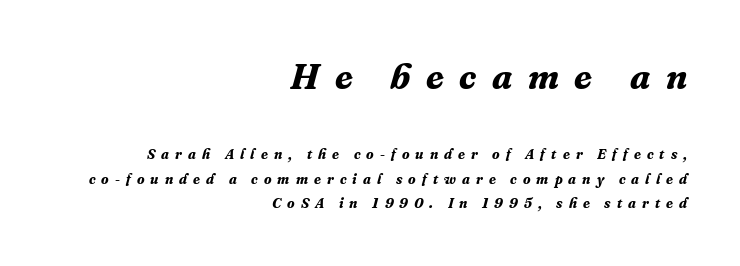
{"serif": "yes", "italic": "yes", "lean": "right", "slant_degrees": 16, "bold": "yes", "weight": "bold", "width": "normal", "stroke_contrast": "medium", "x_height": "medium", "monospaced": "no", "underline": "no", "align": "right", "line_spacing_ratio": 1.76, "letter_spacing": "wide", "letter_spacing_em": 0.43, "larger_block": "first", "size_ratio": 2.57, "glyph_px": 36}
